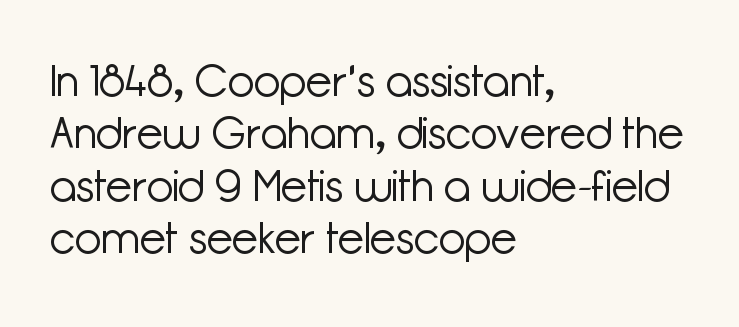
Q: Is the text bold? A: No.
Q: Is the text italic (slanted)? A: No, it is upright.
Q: Is the typeface a serif or a sans-serif typeface? A: Sans-serif.
Q: Is the text underlined? A: No.
Q: How is the paragraph aligned? A: Left-aligned.
Q: Is the spacing between letters normal or unusually wide? A: Normal.
Q: Width (condensed, normal, or wide)? A: Normal.
Q: Stroke contrast? A: Low.
Q: x-height? A: Medium.
Q: Monospaced? A: No.
